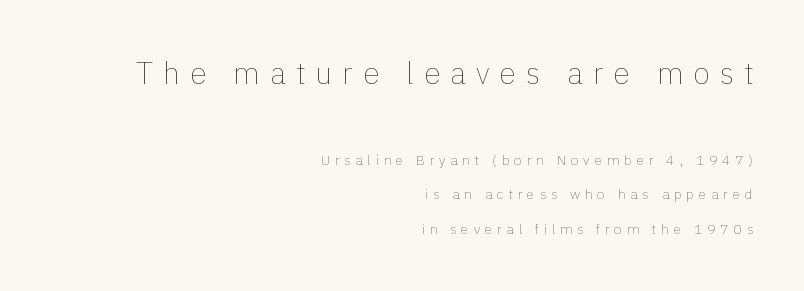
Q: Is the text bold? A: No.
Q: Is the text italic (slanted)? A: No, it is upright.
Q: Is the text underlined? A: No.
Q: How is the paragraph aligned? A: Right-aligned.
Q: Is the spacing between letters normal or unusually wide? A: Unusually wide.
Q: Is the spacing between lines tight, normal or loose? A: Loose.
Q: Which block of text is set in a larger size, the first (top) or the second (bottom)? A: The first (top) one.
Q: Width (condensed, normal, or wide)? A: Normal.
Q: Stroke contrast? A: Low.
Q: x-height? A: Medium.
Q: Monospaced? A: No.
